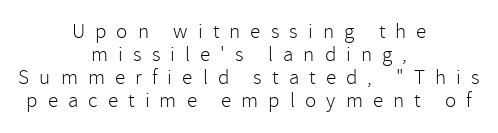
Q: Is the text bold? A: No.
Q: Is the text italic (slanted)? A: No, it is upright.
Q: Is the text underlined? A: No.
Q: How is the paragraph aligned? A: Centered.
Q: Is the spacing between letters normal or unusually wide? A: Unusually wide.
Q: Is the spacing between lines tight, normal or loose? A: Tight.
